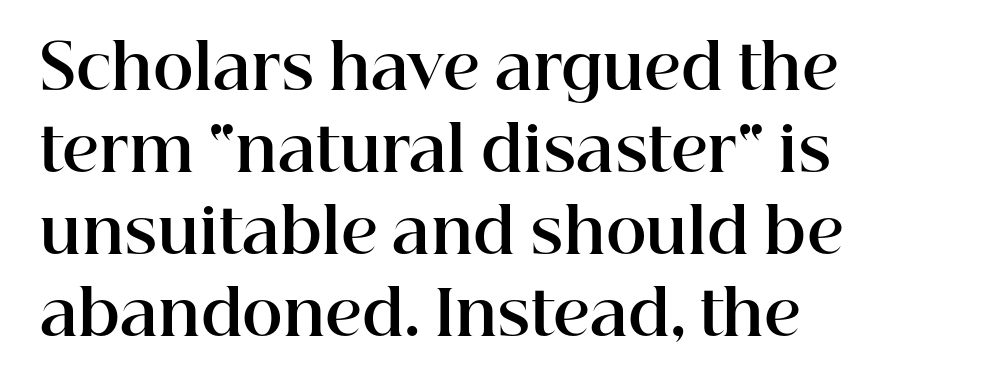
{"serif": "yes", "italic": "no", "bold": "yes", "weight": "bold", "width": "normal", "stroke_contrast": "high", "x_height": "medium", "monospaced": "no", "underline": "no", "align": "left", "line_spacing": "normal", "line_spacing_ratio": 1.32, "letter_spacing": "normal", "letter_spacing_em": 0.0, "glyph_px": 62}
